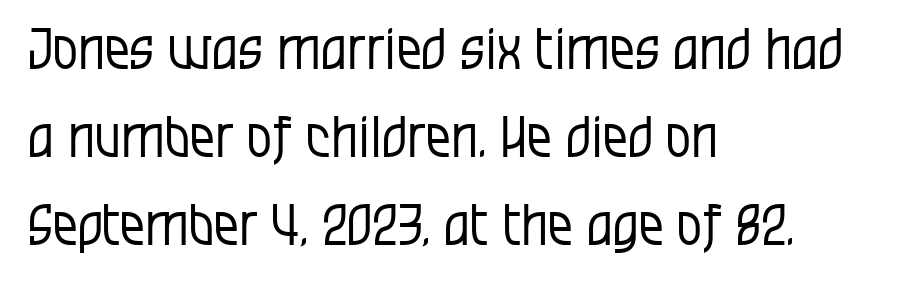
These glyphs show unthickened strokes, regular width or finer. Here the glyphs are tracked normally, forming tight word shapes. This sample uses an upright cut, with every glyph sitting square on the baseline. Only glyphs here, with clear space below each row.
